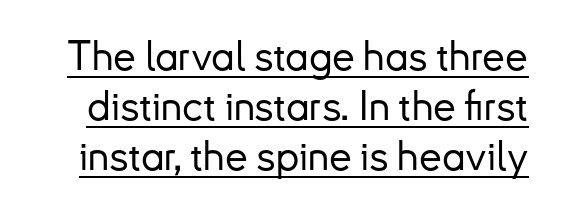
{"serif": "no", "italic": "no", "width": "normal", "stroke_contrast": "low", "x_height": "small", "monospaced": "no", "underline": "yes", "line_spacing_ratio": 1.22, "letter_spacing": "normal", "letter_spacing_em": 0.0, "glyph_px": 41}
